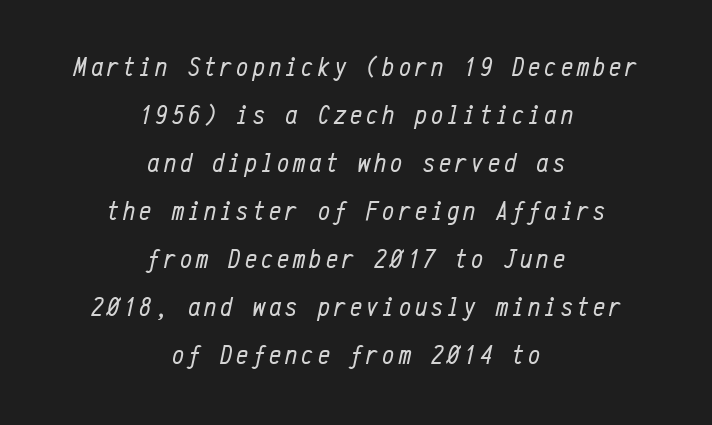
The image shows 27 px text type, italic (leaning right); set centered, line spacing 1.78x, not underlined.
